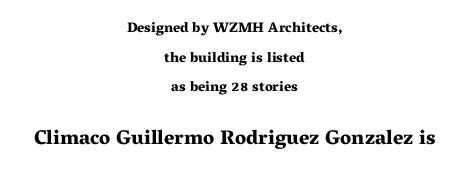
Each line is balanced around a shared central axis. In terms of leading, this rendering errs on the spacious side. Rule under the text: the space is simply empty. The typesetting leans heavy: a genuine bold. The more generous point size was reserved for the lower chunk. Nobody touched the tracking dial on this one.
